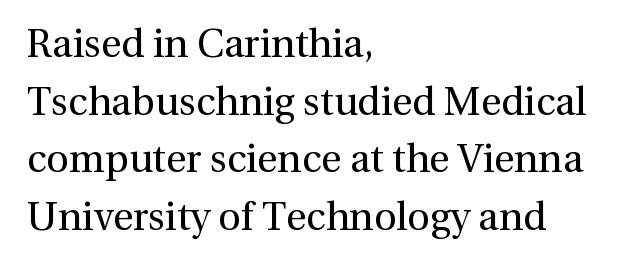
A serif font was chosen for this passage. Nobody touched the tracking dial on this one. No italicization has been applied; the sample stays upright. This sample has the flowing, uneven cadence of proportional lettering. Leading matches the norm, producing a regular column. The passage shown is not underscored anywhere.
